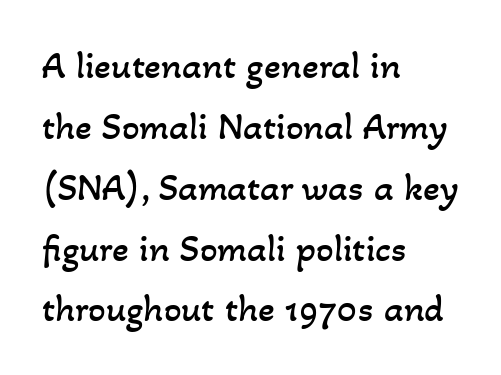
Spacing between characters is what you'd get straight out of the box. Quick note: interline space is typical. A student would call this left alignment; a typographer would say flush left, rag right. Nobody drew a line under any word here.
